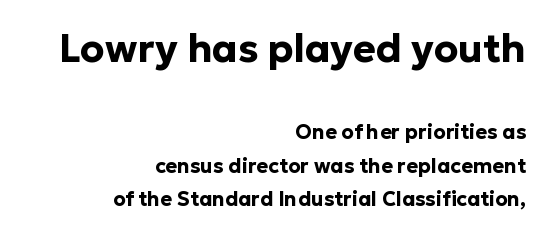
{"serif": "no", "italic": "no", "bold": "yes", "weight": "bold", "width": "normal", "stroke_contrast": "low", "x_height": "medium", "monospaced": "no", "underline": "no", "align": "right", "line_spacing": "normal", "line_spacing_ratio": 1.67, "letter_spacing": "normal", "letter_spacing_em": 0.0, "larger_block": "first", "size_ratio": 1.95, "glyph_px": 39}
